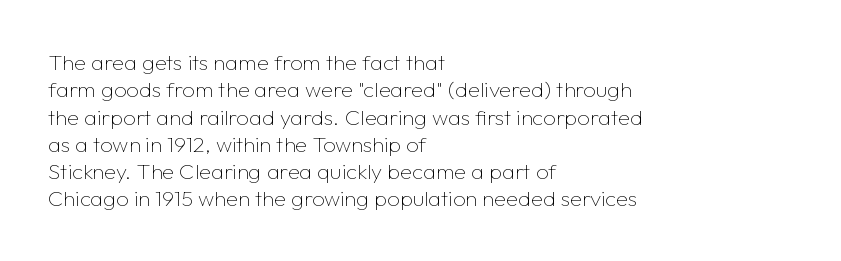
The image shows 22 px text type, upright; set left-aligned, line spacing 1.24x, normal letter spacing, not underlined.
